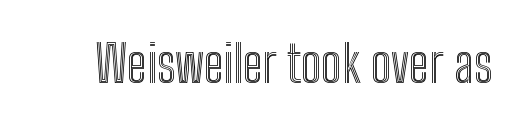
Q: Is the text italic (slanted)? A: No, it is upright.
Q: Is the text underlined? A: No.
Q: Is the spacing between letters normal or unusually wide? A: Normal.
Q: Width (condensed, normal, or wide)? A: Condensed.
Q: x-height? A: Medium.
Q: Monospaced? A: No.
